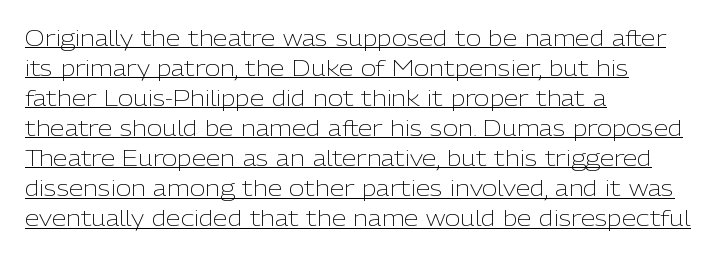
The image shows 21 px text type, upright; set left-aligned, normal line spacing (1.43x), normal letter spacing, underlined.
